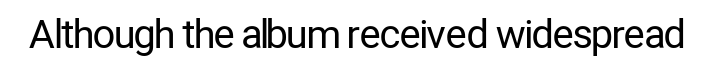
{"serif": "no", "italic": "no", "bold": "no", "weight": "regular", "width": "condensed", "stroke_contrast": "low", "x_height": "medium", "monospaced": "no", "underline": "no", "letter_spacing": "normal", "letter_spacing_em": 0.0, "glyph_px": 39}
